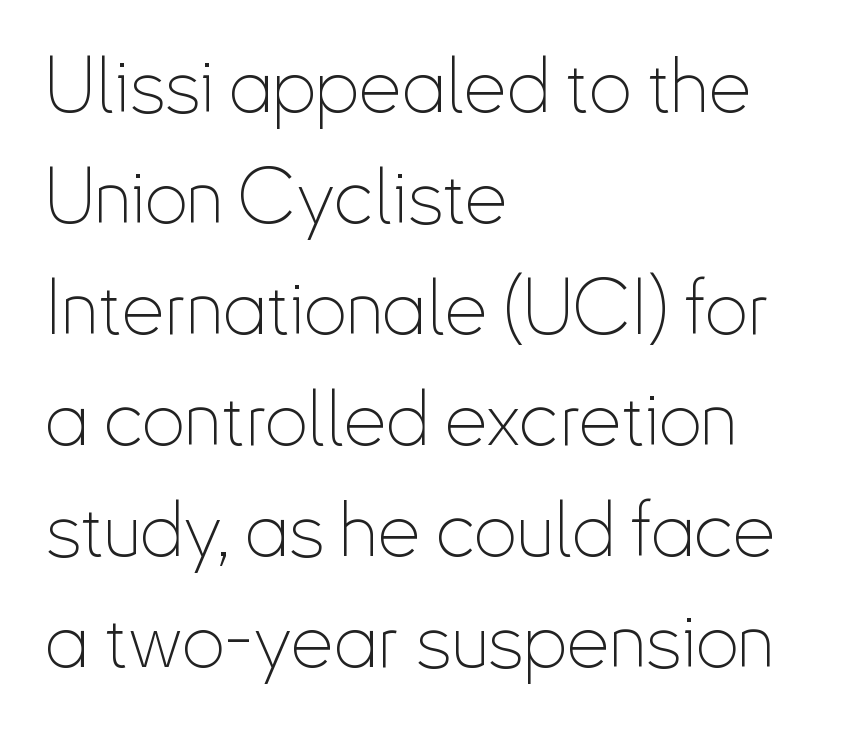
The image shows 76 px thin, condensed sans-serif type, upright; set left-aligned, normal line spacing (1.46x), normal letter spacing, not underlined; low stroke contrast and a small x-height.
